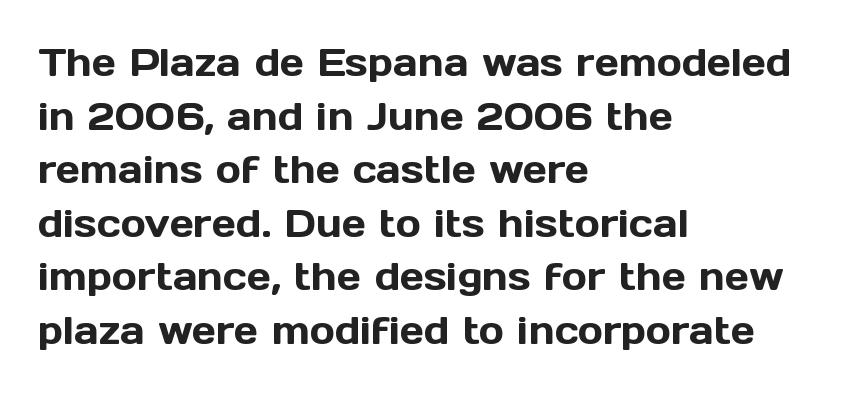
The image shows 38 px sans-serif type, upright; set left-aligned, normal line spacing (1.41x), normal letter spacing, not underlined; a medium x-height.
